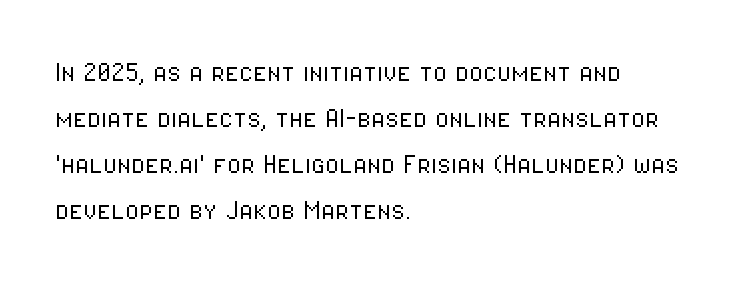
When letters stand straight like this, we call the style roman or upright. The cut favours lightness, reaching ordinary text weight at its darkest. Note the varied advance widths — an 'i' is clearly narrower than an 'm'. Caption: standard tracking, unaltered. Examine the stroke ends and you'll find no serifs. The space directly below the letters is spotless.
